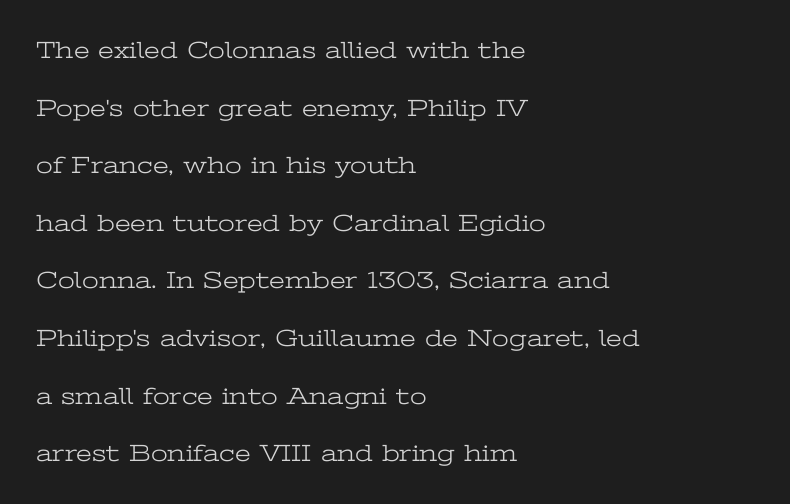
Q: Is the text bold? A: No.
Q: Is the text italic (slanted)? A: No, it is upright.
Q: Is the text underlined? A: No.
Q: How is the paragraph aligned? A: Left-aligned.
Q: Is the spacing between letters normal or unusually wide? A: Normal.
Q: Is the spacing between lines tight, normal or loose? A: Loose.
